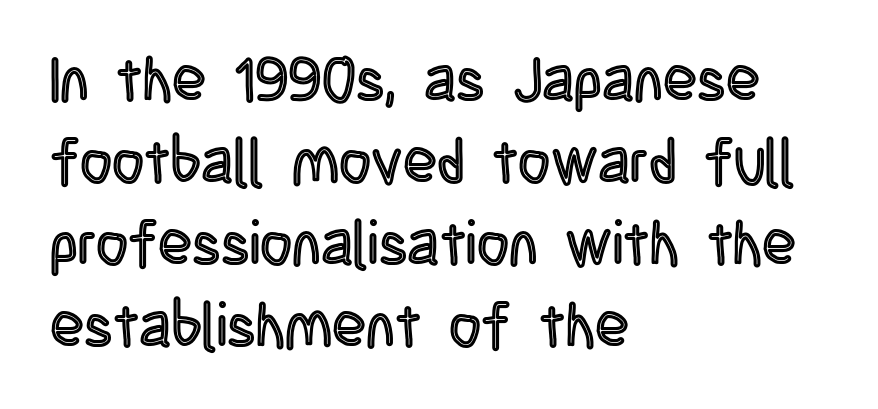
{"italic": "no", "width": "condensed", "x_height": "large", "monospaced": "no", "underline": "no", "align": "left", "line_spacing": "normal", "line_spacing_ratio": 1.32, "letter_spacing": "normal", "letter_spacing_em": 0.0, "glyph_px": 62}
